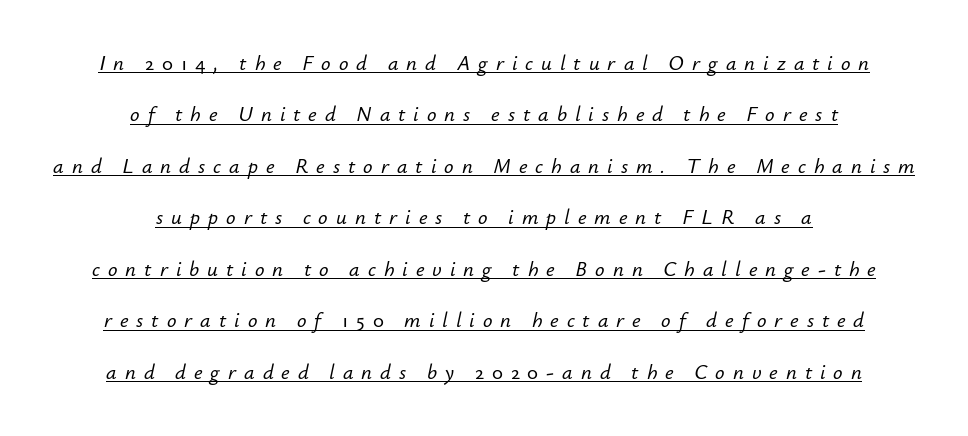
The image shows 21 px text type, italic (leaning right); set centered, loose line spacing (2.45x), unusually wide letter spacing (+0.38 em), underlined.
